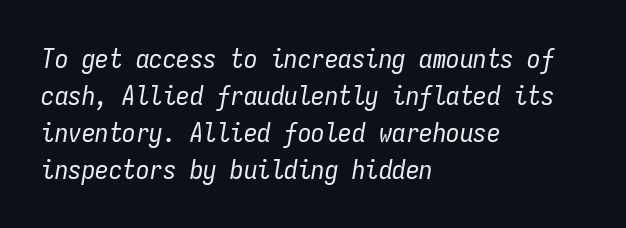
Q: Is the text bold? A: No.
Q: Is the text italic (slanted)? A: Yes, it leans right by about 9 degrees.
Q: Is the text underlined? A: No.
Q: How is the paragraph aligned? A: Left-aligned.
Q: Is the spacing between letters normal or unusually wide? A: Normal.
Q: Is the spacing between lines tight, normal or loose? A: Normal.
